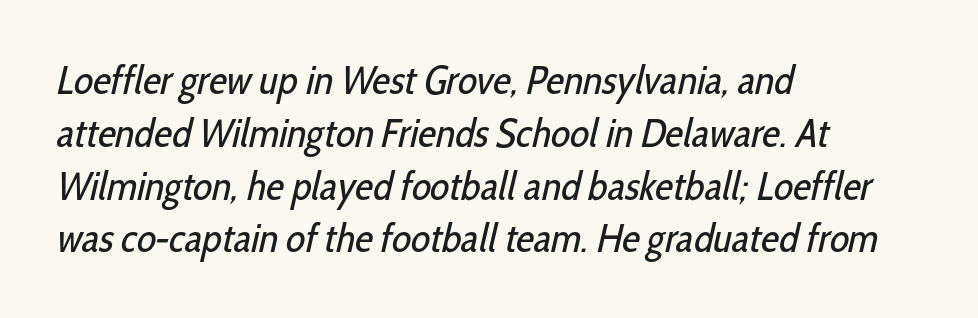
The type family on display is of the sans-serif kind. Baseline-to-baseline distance is the conventional proportion of letter height. The lines in this sample share a left origin and differ only in where they stop. No chunkiness to these letters — they're not bold.
